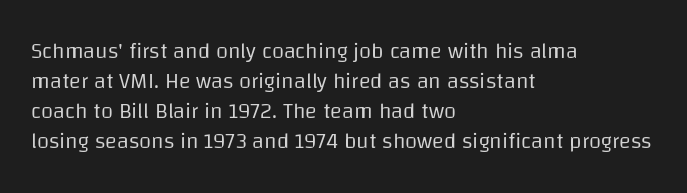
The image shows 22 px text type, upright; set left-aligned, normal line spacing (1.36x), normal letter spacing, not underlined.
